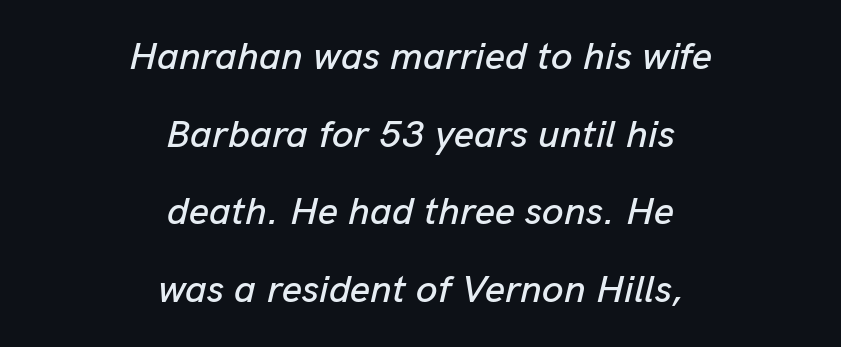
{"italic": "yes", "lean": "right", "slant_degrees": 13, "width": "normal", "stroke_contrast": "low", "x_height": "medium", "monospaced": "no", "underline": "no", "align": "center", "line_spacing": "loose", "line_spacing_ratio": 1.99, "letter_spacing": "normal", "letter_spacing_em": 0.0, "glyph_px": 39}
